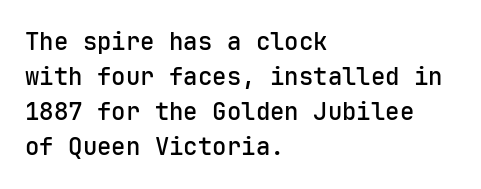
{"italic": "no", "bold": "semi", "underline": "no", "align": "left", "line_spacing": "normal", "line_spacing_ratio": 1.46, "letter_spacing": "normal", "letter_spacing_em": 0.0, "glyph_px": 24}
